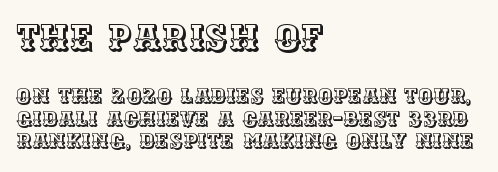
A typesetter would call this proportional, since set widths differ per character. These lines huddle together more closely than default settings would place them. Horizontal alignment here is leftward, the default for most running prose. Posture: straight, roman, zero tilt. There is no visible air inserted between adjacent glyphs.
